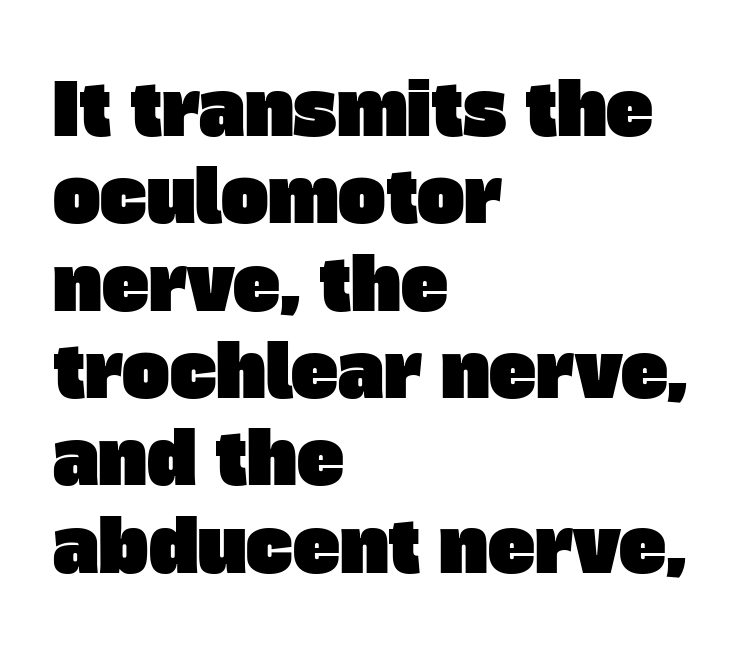
{"serif": "no", "width": "normal", "stroke_contrast": "low", "x_height": "large", "monospaced": "no", "underline": "no", "align": "left", "line_spacing_ratio": 1.23, "letter_spacing": "normal", "letter_spacing_em": 0.0, "glyph_px": 71}
